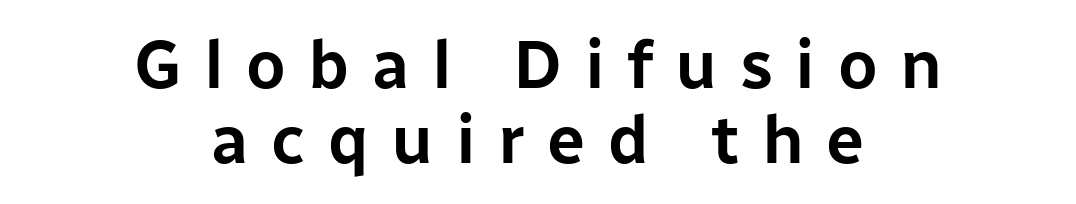
Q: Is the text italic (slanted)? A: No, it is upright.
Q: Is the typeface a serif or a sans-serif typeface? A: Sans-serif.
Q: Is the text underlined? A: No.
Q: How is the paragraph aligned? A: Centered.
Q: Is the spacing between letters normal or unusually wide? A: Unusually wide.
Q: Is the spacing between lines tight, normal or loose? A: Tight.
Q: Width (condensed, normal, or wide)? A: Normal.
Q: Stroke contrast? A: Low.
Q: x-height? A: Medium.
Q: Monospaced? A: No.
